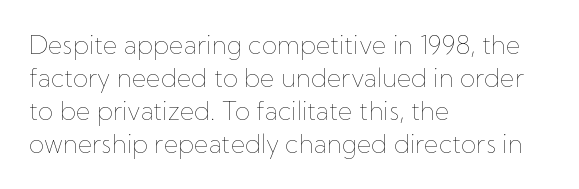
{"italic": "no", "bold": "no", "underline": "no", "align": "left", "line_spacing": "normal", "line_spacing_ratio": 1.32, "letter_spacing": "normal", "letter_spacing_em": 0.0, "glyph_px": 25}
